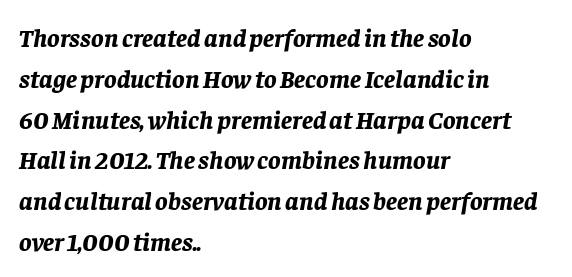
The image shows 26 px bold type, italic (leaning right); set left-aligned, normal line spacing (1.57x), normal letter spacing, not underlined.
